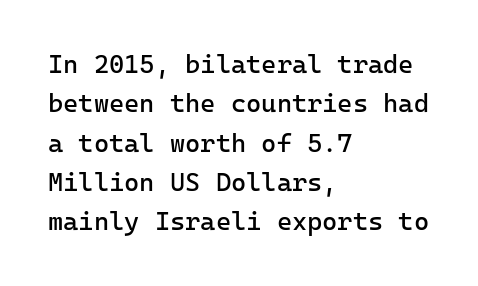
The image shows 26 px text type, upright; set left-aligned, normal line spacing (1.51x), normal letter spacing, not underlined.
